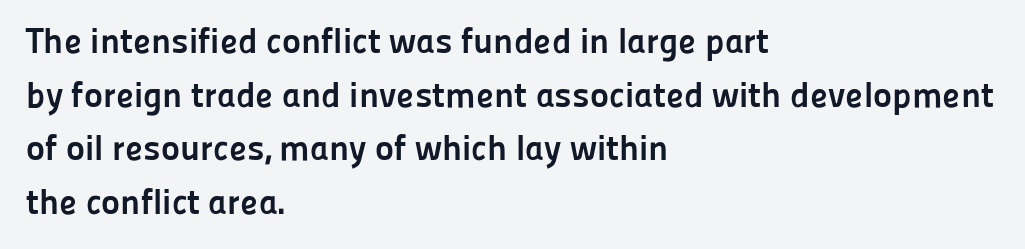
Q: Is the text bold? A: Yes.
Q: Is the text italic (slanted)? A: No, it is upright.
Q: Is the typeface a serif or a sans-serif typeface? A: Sans-serif.
Q: Is the text underlined? A: No.
Q: How is the paragraph aligned? A: Left-aligned.
Q: Is the spacing between letters normal or unusually wide? A: Normal.
Q: Is the spacing between lines tight, normal or loose? A: Normal.
Q: Width (condensed, normal, or wide)? A: Normal.
Q: Stroke contrast? A: Low.
Q: x-height? A: Medium.
Q: Monospaced? A: No.
